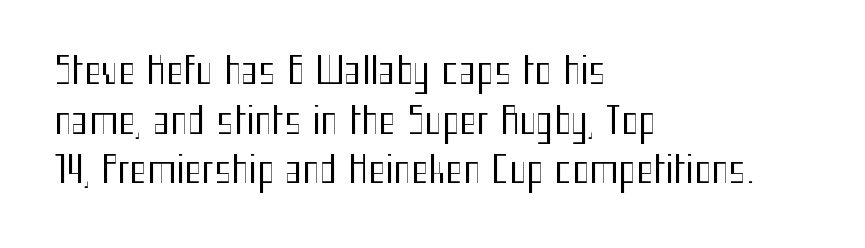
{"serif": "no", "italic": "no", "bold": "no", "weight": "regular", "width": "condensed", "stroke_contrast": "medium", "x_height": "medium", "monospaced": "no", "underline": "no", "align": "left", "line_spacing": "normal", "line_spacing_ratio": 1.34, "letter_spacing": "normal", "letter_spacing_em": 0.0, "glyph_px": 37}
